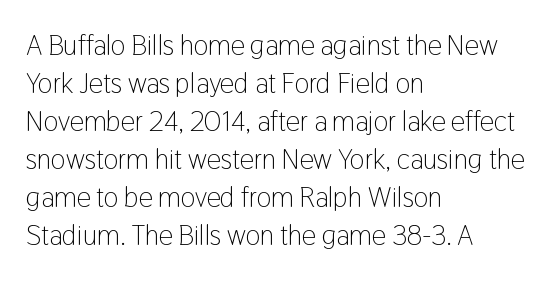
Q: Is the text bold? A: No.
Q: Is the text italic (slanted)? A: No, it is upright.
Q: Is the typeface a serif or a sans-serif typeface? A: Sans-serif.
Q: Is the text underlined? A: No.
Q: How is the paragraph aligned? A: Left-aligned.
Q: Is the spacing between letters normal or unusually wide? A: Normal.
Q: Is the spacing between lines tight, normal or loose? A: Normal.
Q: Width (condensed, normal, or wide)? A: Condensed.
Q: Stroke contrast? A: Low.
Q: x-height? A: Medium.
Q: Monospaced? A: No.
